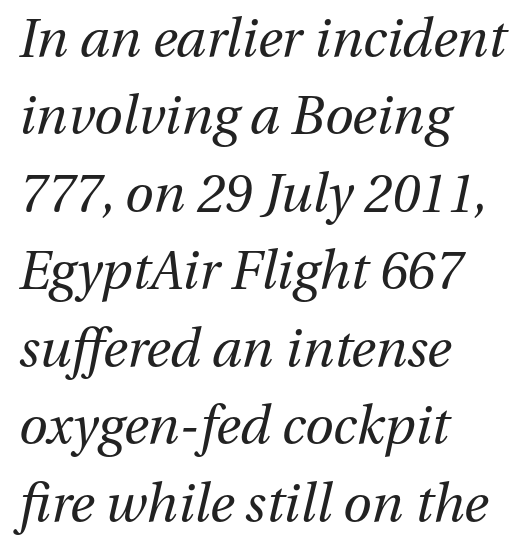
The image shows 52 px regular-weight type, italic (leaning right); set left-aligned, normal line spacing (1.49x), normal letter spacing, not underlined; medium stroke contrast and a medium x-height.
